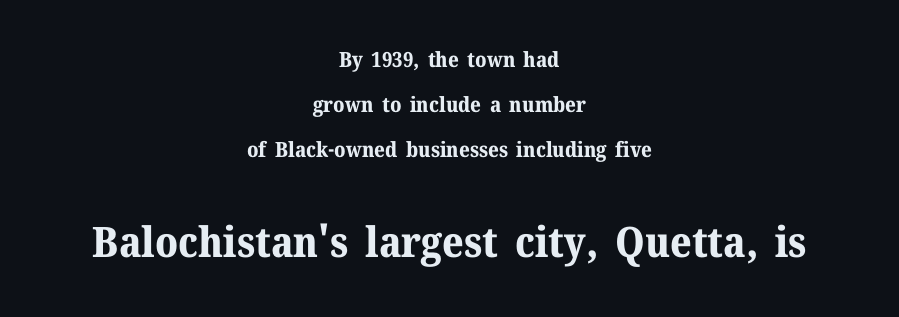
Q: Is the text bold? A: Yes.
Q: Is the text italic (slanted)? A: No, it is upright.
Q: Is the typeface a serif or a sans-serif typeface? A: Serif.
Q: Is the text underlined? A: No.
Q: How is the paragraph aligned? A: Centered.
Q: Is the spacing between letters normal or unusually wide? A: Normal.
Q: Is the spacing between lines tight, normal or loose? A: Loose.
Q: Which block of text is set in a larger size, the first (top) or the second (bottom)? A: The second (bottom) one.
Q: Width (condensed, normal, or wide)? A: Normal.
Q: Stroke contrast? A: Medium.
Q: x-height? A: Medium.
Q: Monospaced? A: No.
